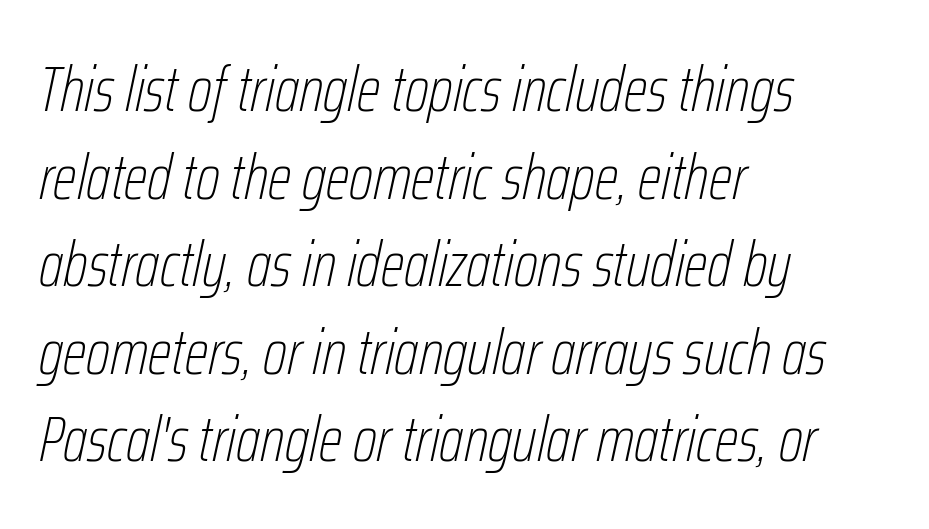
Q: Is the text bold? A: No.
Q: Is the text italic (slanted)? A: Yes, it leans right by about 12 degrees.
Q: Is the text underlined? A: No.
Q: How is the paragraph aligned? A: Left-aligned.
Q: Is the spacing between letters normal or unusually wide? A: Normal.
Q: Is the spacing between lines tight, normal or loose? A: Normal.
Q: Width (condensed, normal, or wide)? A: Condensed.
Q: Stroke contrast? A: Low.
Q: x-height? A: Medium.
Q: Monospaced? A: No.
